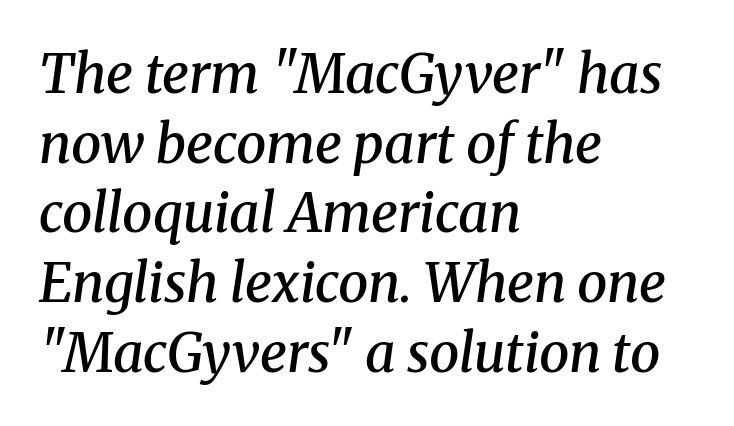
This block has exactly the height ordinary leading produces. These words are printed semibold, heavier than regular yet not bold. These lines are rendered in a variable-pitch font. Each row of text sits above clean, open space.
